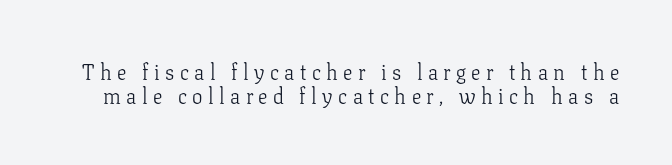
The image shows 21 px text type, upright; set tight line spacing (1.15x), unusually wide letter spacing (+0.26 em), not underlined.
